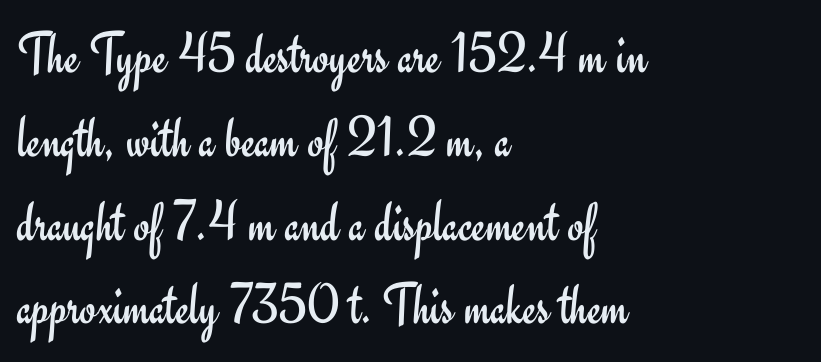
Q: Is the text bold? A: No.
Q: Is the text italic (slanted)? A: Yes.
Q: Is the typeface a serif or a sans-serif typeface? A: Sans-serif.
Q: Is the text underlined? A: No.
Q: How is the paragraph aligned? A: Left-aligned.
Q: Is the spacing between letters normal or unusually wide? A: Normal.
Q: Is the spacing between lines tight, normal or loose? A: Normal.
Q: Width (condensed, normal, or wide)? A: Normal.
Q: Stroke contrast? A: Low.
Q: x-height? A: Small.
Q: Monospaced? A: No.
